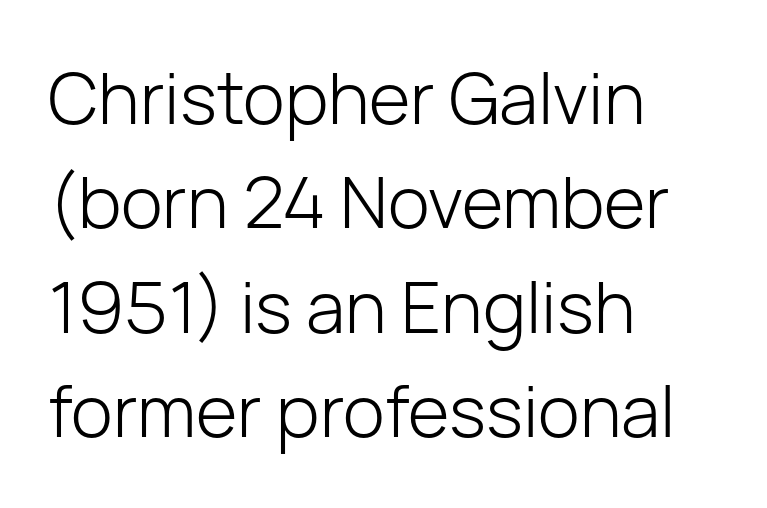
The image shows 71 px light sans-serif type, upright; set left-aligned, normal line spacing (1.47x), normal letter spacing, not underlined; low stroke contrast and a medium x-height.
